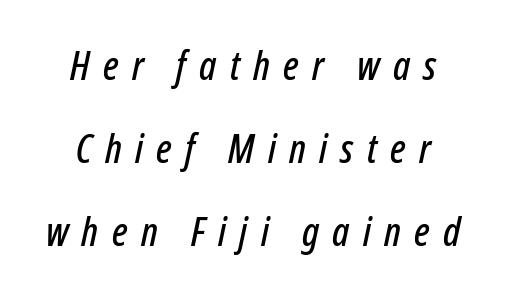
Compared with a flush-left layout, this one balances lines on the center instead. Nobody drew a line under any word here. Glyph-to-glyph distance is far greater than everyday printed text. Airy leading. These lines are rendered in a variable-pitch font.
